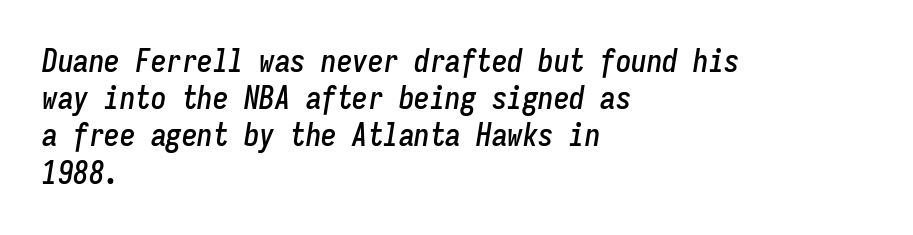
The image shows 31 px condensed type, italic (leaning right), monospaced; set left-aligned, line spacing 1.2x, normal letter spacing, not underlined; low stroke contrast and a medium x-height.
